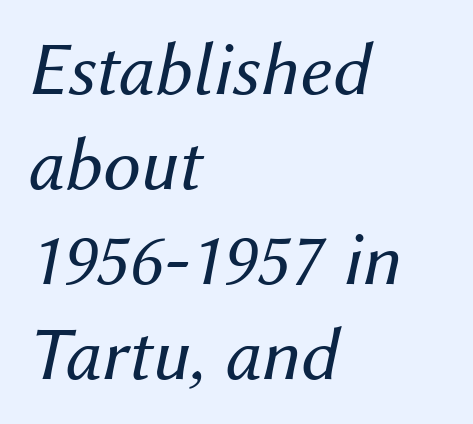
The image shows 76 px regular-weight type, italic (leaning right); set left-aligned, normal line spacing (1.25x), normal letter spacing, not underlined; medium stroke contrast and a medium x-height.
